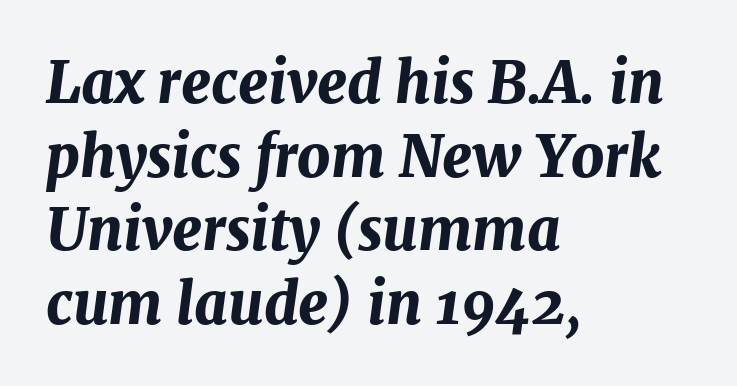
The image shows 57 px bold type, italic (leaning right); set left-aligned, normal line spacing (1.29x), normal letter spacing, not underlined; medium stroke contrast and a medium x-height.
